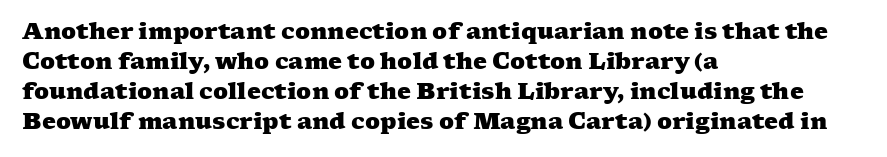
Q: Is the text bold? A: Yes.
Q: Is the text underlined? A: No.
Q: How is the paragraph aligned? A: Left-aligned.
Q: Is the spacing between letters normal or unusually wide? A: Normal.
Q: Is the spacing between lines tight, normal or loose? A: Normal.
